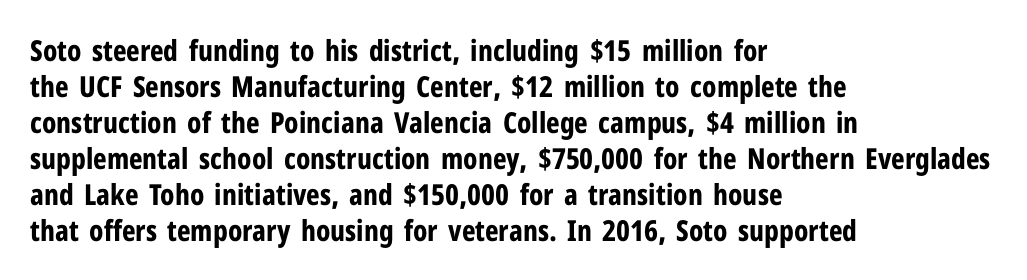
The passage shown is typeset with a sans-serif family. You could call the tracking neutral — neither tight nor loose. These lines are rendered in a variable-pitch font. Nope, not italic — everything's standing straight.
